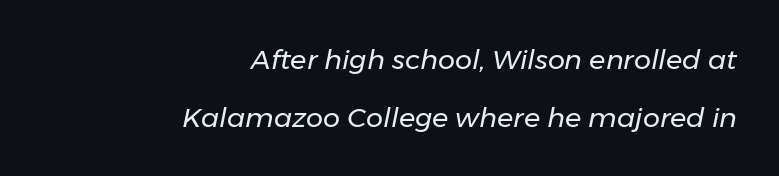
These lines stack with their right ends in a neat column. Is this a heavy cut? Hardly; it is regular or lighter. How would I describe the line gaps? Wide and relaxed. This sample uses an oblique cut, with every glyph tilted off the vertical.
